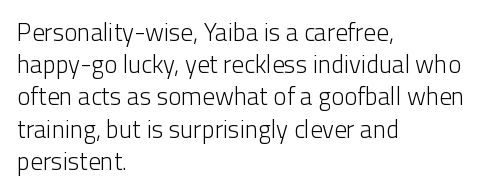
{"italic": "no", "bold": "no", "underline": "no", "align": "left", "line_spacing": "normal", "line_spacing_ratio": 1.29, "letter_spacing": "normal", "letter_spacing_em": 0.0, "glyph_px": 25}
